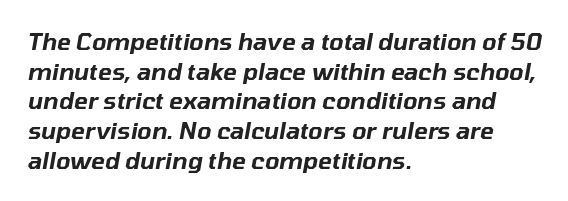
Q: Is the text italic (slanted)? A: Yes, it leans right by about 10 degrees.
Q: Is the text underlined? A: No.
Q: How is the paragraph aligned? A: Left-aligned.
Q: Is the spacing between letters normal or unusually wide? A: Normal.
Q: Is the spacing between lines tight, normal or loose? A: Normal.
